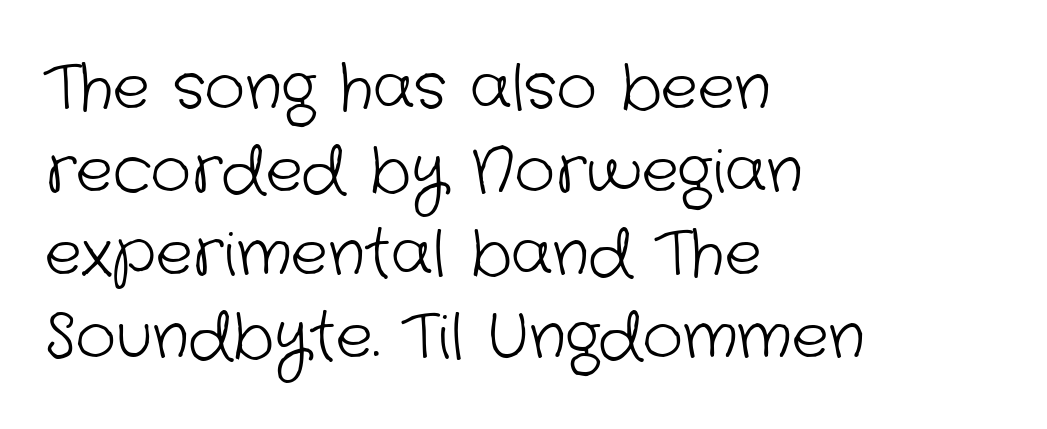
The image shows 62 px light sans-serif type; set left-aligned, normal line spacing (1.34x), normal letter spacing, not underlined; low stroke contrast and a medium x-height.
